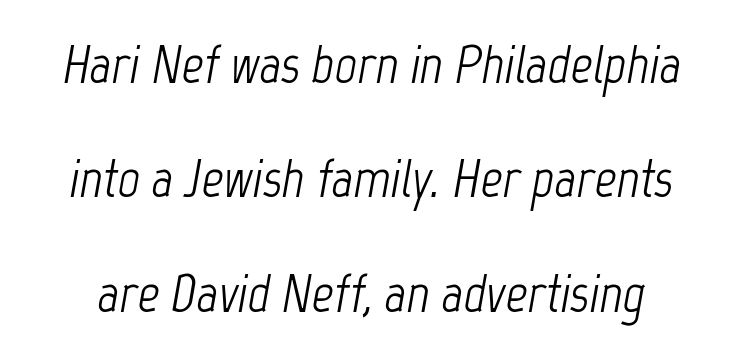
{"italic": "yes", "lean": "right", "slant_degrees": 12, "bold": "no", "weight": "light", "width": "condensed", "stroke_contrast": "low", "x_height": "medium", "monospaced": "no", "underline": "no", "line_spacing": "loose", "line_spacing_ratio": 2.12, "letter_spacing": "normal", "letter_spacing_em": 0.0, "glyph_px": 54}
